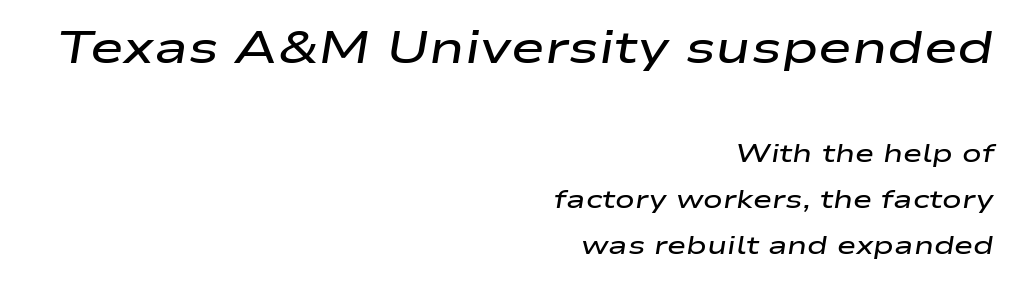
The image shows 46 px semibold, wide type, italic (leaning right); set right-aligned, line spacing 1.78x, normal letter spacing, not underlined; the first (top) block is 1.77x larger; low stroke contrast and a medium x-height.
